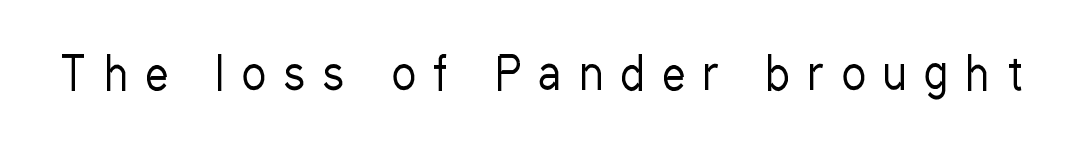
{"serif": "no", "italic": "no", "bold": "no", "weight": "regular", "width": "condensed", "stroke_contrast": "low", "x_height": "medium", "monospaced": "no", "underline": "no", "letter_spacing": "wide", "letter_spacing_em": 0.41, "glyph_px": 45}
